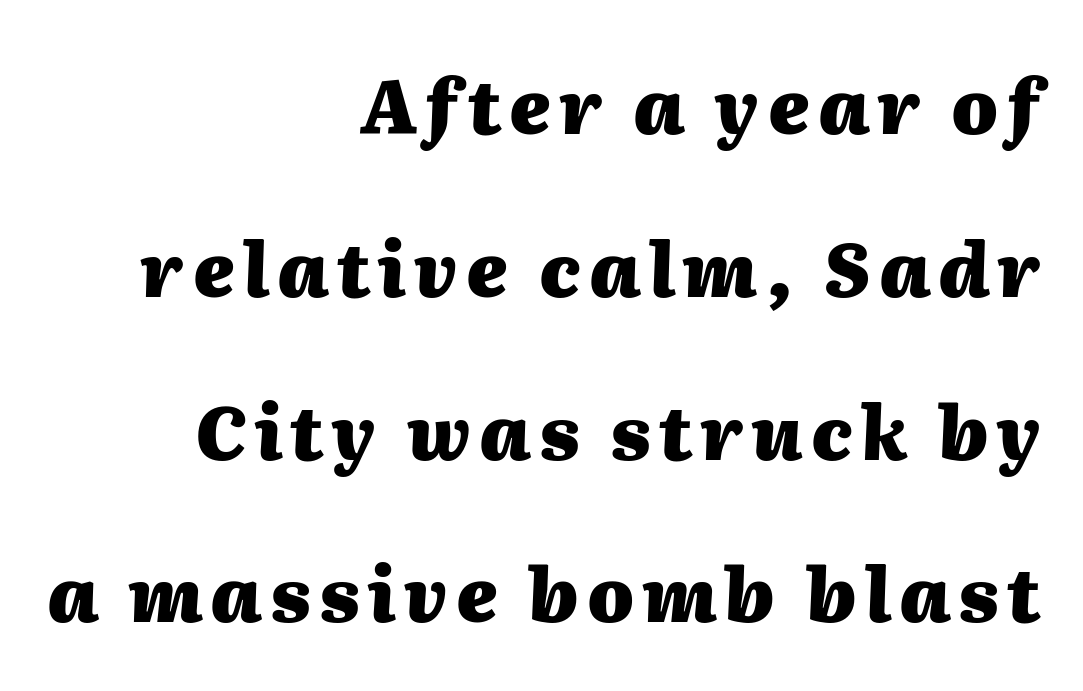
The image shows 74 px heavy type, italic (leaning right); set right-aligned, loose line spacing (2.2x), not underlined; medium stroke contrast and a medium x-height.
